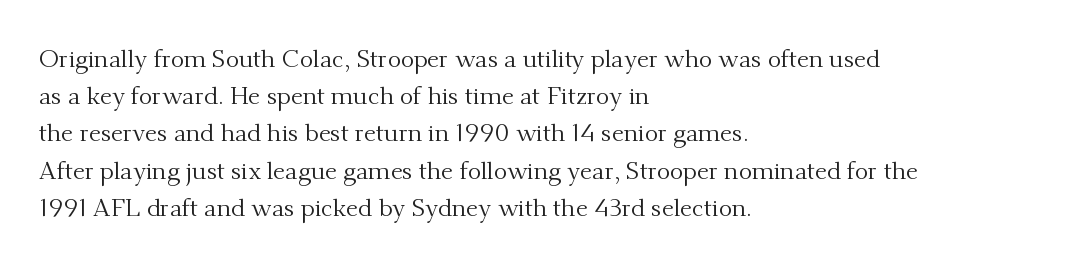
The image shows 25 px text type, upright; set left-aligned, normal line spacing (1.49x), normal letter spacing, not underlined.
